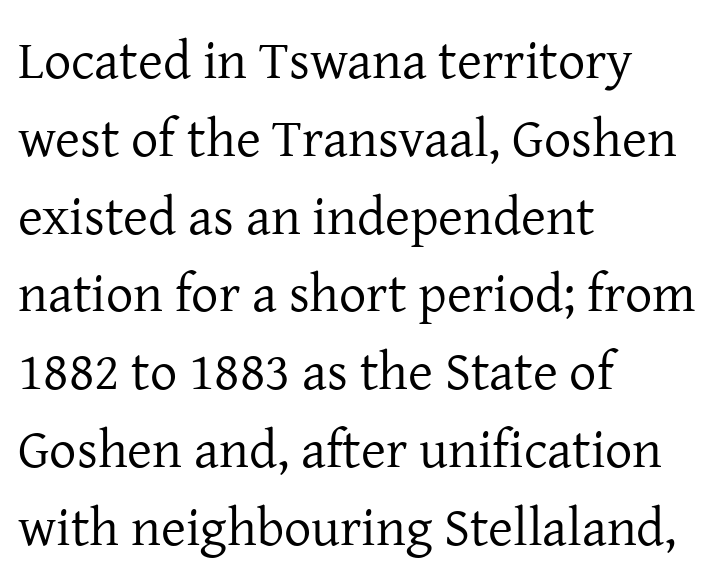
Q: Is the text bold? A: No.
Q: Is the text italic (slanted)? A: No, it is upright.
Q: Is the typeface a serif or a sans-serif typeface? A: Serif.
Q: Is the text underlined? A: No.
Q: How is the paragraph aligned? A: Left-aligned.
Q: Is the spacing between letters normal or unusually wide? A: Normal.
Q: Is the spacing between lines tight, normal or loose? A: Normal.
Q: Width (condensed, normal, or wide)? A: Normal.
Q: Stroke contrast? A: Low.
Q: x-height? A: Medium.
Q: Monospaced? A: No.
